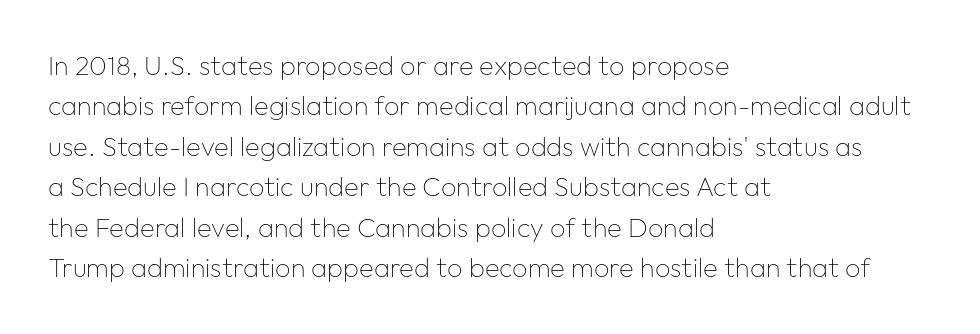
The passage shown stacks its lines at a standard gap. Students, note that the glyphs here touch the page at normal intervals. This reads as an unemphasized weight, regular at the heaviest. Typeset ragged right — the left edge is the straight one. No italicization has been applied; the sample stays upright.
